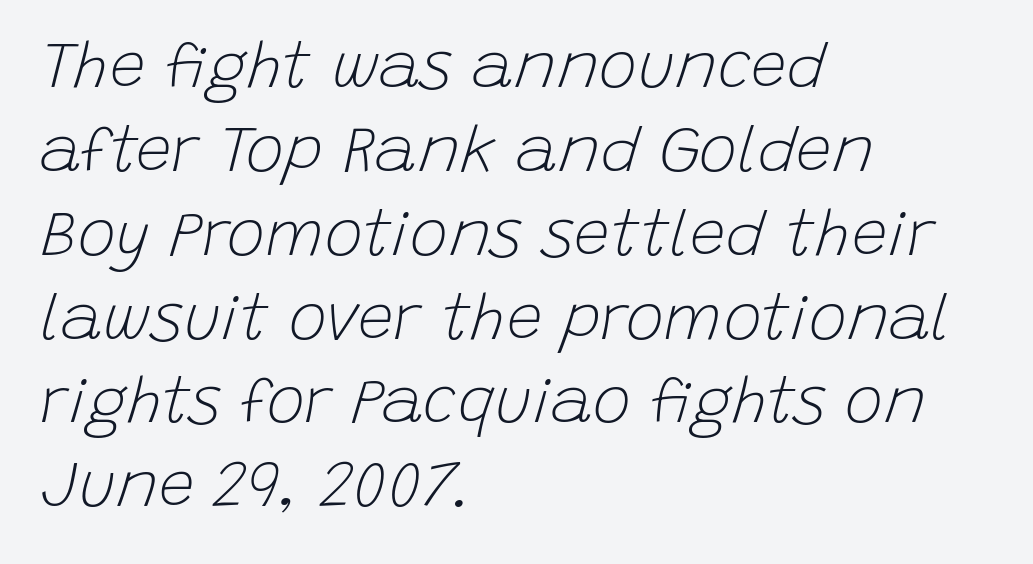
Q: Is the text bold? A: No.
Q: Is the text italic (slanted)? A: Yes, it leans right by about 15 degrees.
Q: Is the text underlined? A: No.
Q: How is the paragraph aligned? A: Left-aligned.
Q: Is the spacing between letters normal or unusually wide? A: Normal.
Q: Is the spacing between lines tight, normal or loose? A: Normal.
Q: Width (condensed, normal, or wide)? A: Normal.
Q: Stroke contrast? A: Low.
Q: x-height? A: Large.
Q: Monospaced? A: No.
